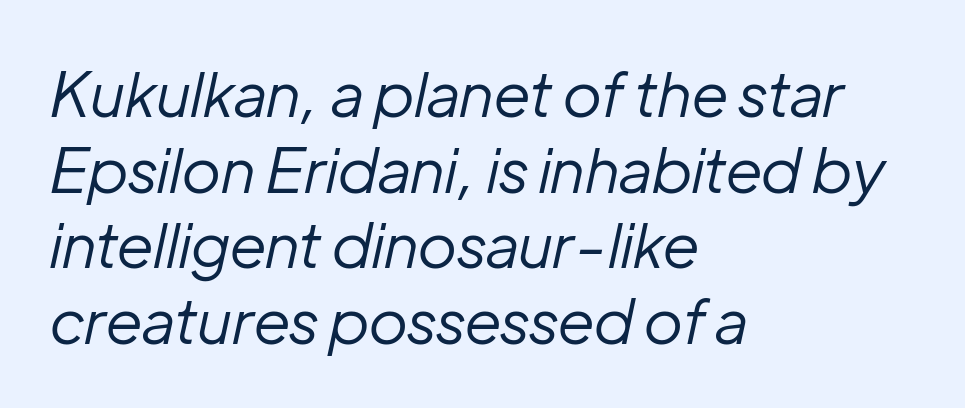
Q: Is the text bold? A: No.
Q: Is the text italic (slanted)? A: Yes, it leans right by about 12 degrees.
Q: Is the text underlined? A: No.
Q: How is the paragraph aligned? A: Left-aligned.
Q: Is the spacing between letters normal or unusually wide? A: Normal.
Q: Width (condensed, normal, or wide)? A: Normal.
Q: Stroke contrast? A: Low.
Q: x-height? A: Medium.
Q: Monospaced? A: No.
